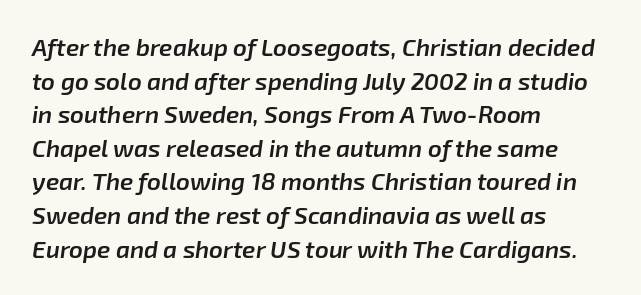
Q: Is the text bold? A: Semi-bold.
Q: Is the text italic (slanted)? A: Yes, it leans right by about 8 degrees.
Q: Is the text underlined? A: No.
Q: How is the paragraph aligned? A: Left-aligned.
Q: Is the spacing between letters normal or unusually wide? A: Normal.
Q: Is the spacing between lines tight, normal or loose? A: Normal.
